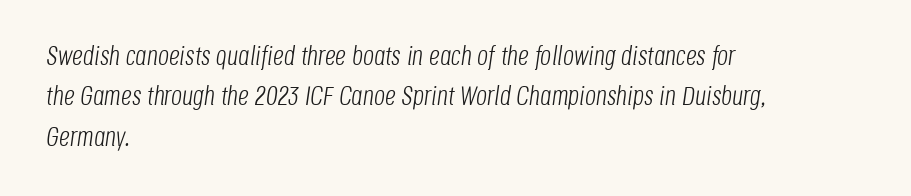
Q: Is the text bold? A: No.
Q: Is the text italic (slanted)? A: Yes, it leans right by about 8 degrees.
Q: Is the text underlined? A: No.
Q: How is the paragraph aligned? A: Left-aligned.
Q: Is the spacing between letters normal or unusually wide? A: Normal.
Q: Is the spacing between lines tight, normal or loose? A: Normal.
